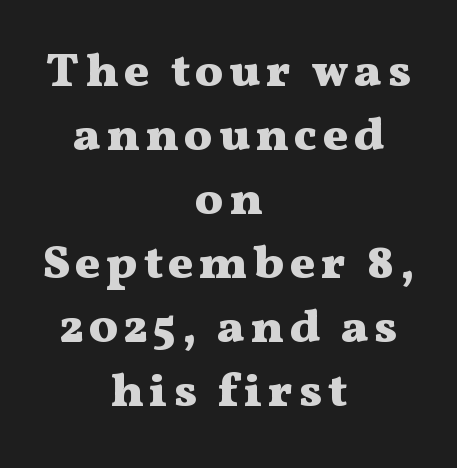
The image shows 47 px heavy, wide serif type, upright; set centered, normal line spacing (1.36x), not underlined; medium stroke contrast and a medium x-height.
